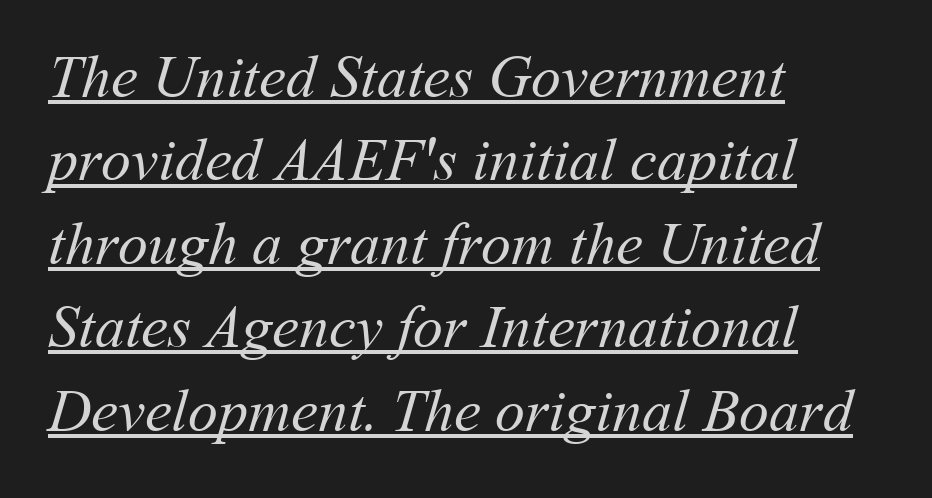
If you drew a ruler down the left edge, every line would touch it. Summary of vertical rhythm: regular, with standard interline spacing. A typesetter would call this zero additional tracking. Looks like regular typesetting: each glyph gets only the width it needs.
